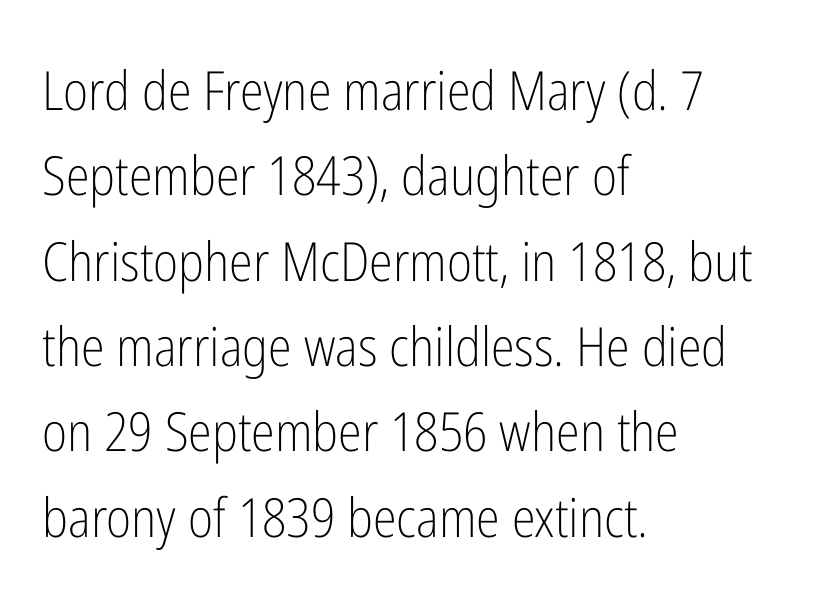
{"serif": "no", "italic": "no", "bold": "no", "weight": "light", "width": "condensed", "stroke_contrast": "low", "x_height": "medium", "monospaced": "no", "underline": "no", "align": "left", "line_spacing": "normal", "line_spacing_ratio": 1.58, "letter_spacing": "normal", "letter_spacing_em": 0.0, "glyph_px": 54}
